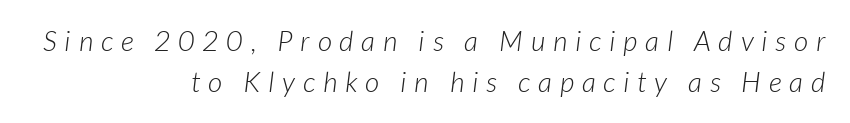
Q: Is the text bold? A: No.
Q: Is the typeface a serif or a sans-serif typeface? A: Sans-serif.
Q: Is the text underlined? A: No.
Q: How is the paragraph aligned? A: Right-aligned.
Q: Is the spacing between letters normal or unusually wide? A: Unusually wide.
Q: Is the spacing between lines tight, normal or loose? A: Normal.
Q: Width (condensed, normal, or wide)? A: Normal.
Q: Stroke contrast? A: Low.
Q: x-height? A: Medium.
Q: Monospaced? A: No.
